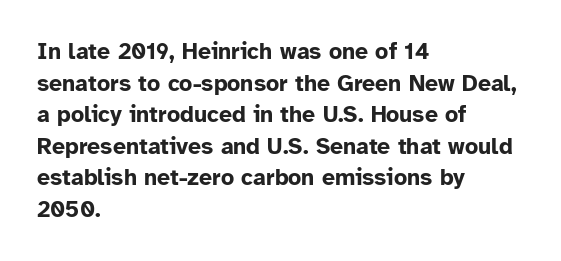
{"italic": "no", "bold": "yes", "underline": "no", "align": "left", "line_spacing": "normal", "line_spacing_ratio": 1.37, "letter_spacing": "normal", "letter_spacing_em": 0.0, "glyph_px": 23}
